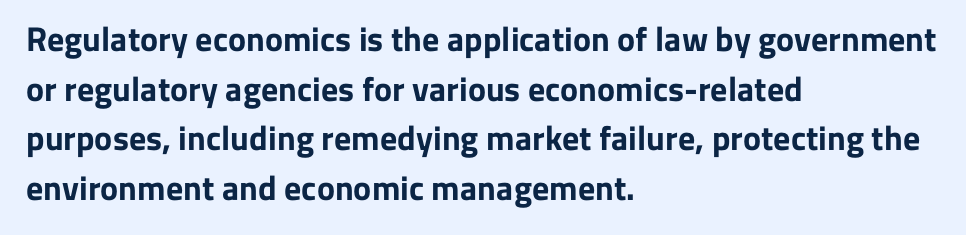
Q: Is the text bold? A: Yes.
Q: Is the text italic (slanted)? A: No, it is upright.
Q: Is the typeface a serif or a sans-serif typeface? A: Sans-serif.
Q: Is the text underlined? A: No.
Q: How is the paragraph aligned? A: Left-aligned.
Q: Is the spacing between letters normal or unusually wide? A: Normal.
Q: Is the spacing between lines tight, normal or loose? A: Normal.
Q: Width (condensed, normal, or wide)? A: Normal.
Q: Stroke contrast? A: Low.
Q: x-height? A: Medium.
Q: Monospaced? A: No.
